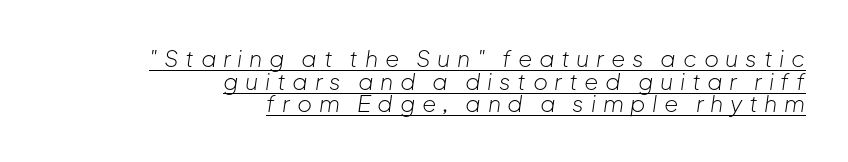
{"italic": "yes", "lean": "right", "slant_degrees": 8, "bold": "no", "underline": "yes", "align": "right", "line_spacing": "tight", "line_spacing_ratio": 0.98, "letter_spacing": "wide", "letter_spacing_em": 0.29, "glyph_px": 23}
